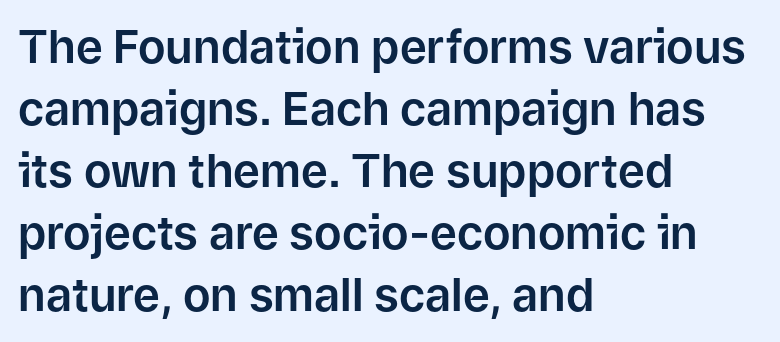
Q: Is the text italic (slanted)? A: No, it is upright.
Q: Is the typeface a serif or a sans-serif typeface? A: Sans-serif.
Q: Is the text underlined? A: No.
Q: How is the paragraph aligned? A: Left-aligned.
Q: Is the spacing between letters normal or unusually wide? A: Normal.
Q: Is the spacing between lines tight, normal or loose? A: Normal.
Q: Width (condensed, normal, or wide)? A: Normal.
Q: Stroke contrast? A: Low.
Q: x-height? A: Medium.
Q: Monospaced? A: No.
